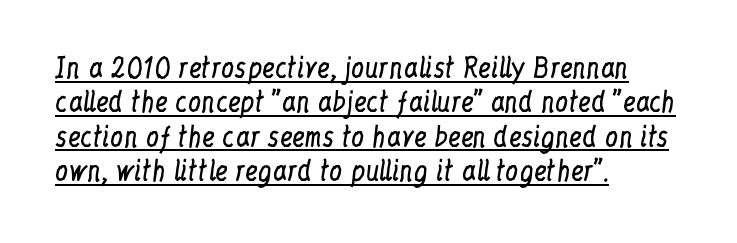
A quiet, ordinary-to-light weight characterises the typeface. Students, observe: this is what conventionally led text looks like. The ragged edge is on the right, which tells us the setting is flush left.
